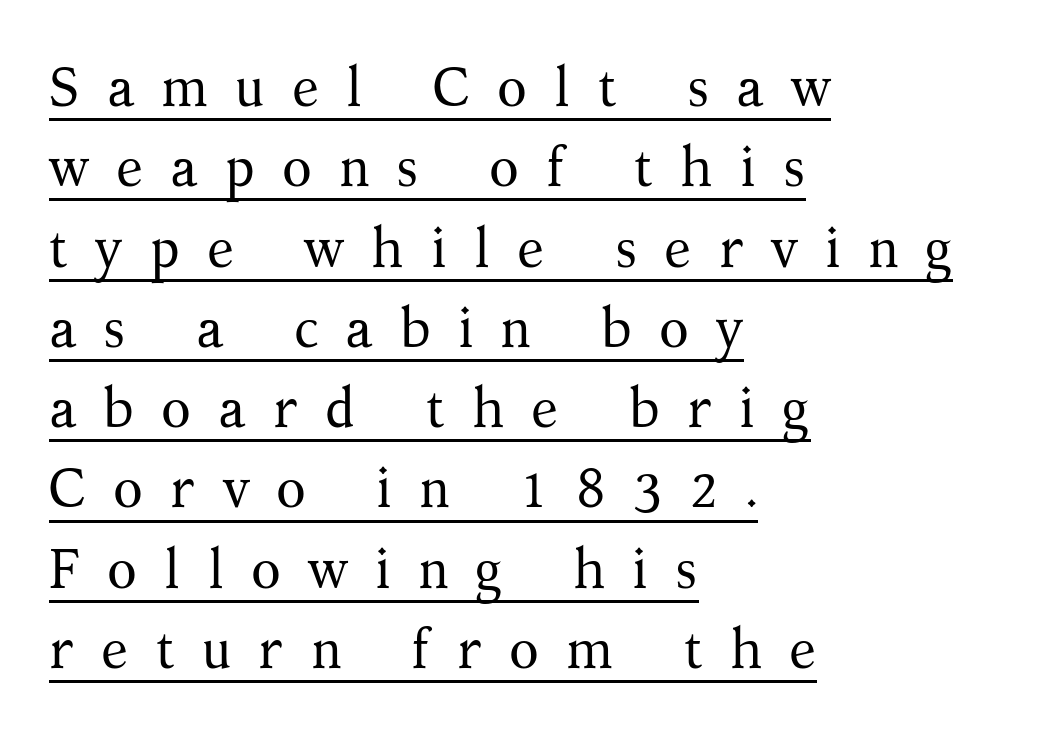
The image shows 55 px regular-weight serif type, upright; set left-aligned, normal line spacing (1.46x), unusually wide letter spacing (+0.49 em), underlined; medium stroke contrast and a medium x-height.
